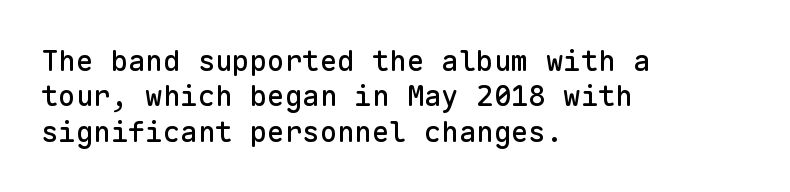
Q: Is the text italic (slanted)? A: No, it is upright.
Q: Is the typeface a serif or a sans-serif typeface? A: Sans-serif.
Q: Is the text underlined? A: No.
Q: How is the paragraph aligned? A: Left-aligned.
Q: Is the spacing between letters normal or unusually wide? A: Normal.
Q: Width (condensed, normal, or wide)? A: Normal.
Q: Stroke contrast? A: Low.
Q: x-height? A: Medium.
Q: Monospaced? A: Yes.
